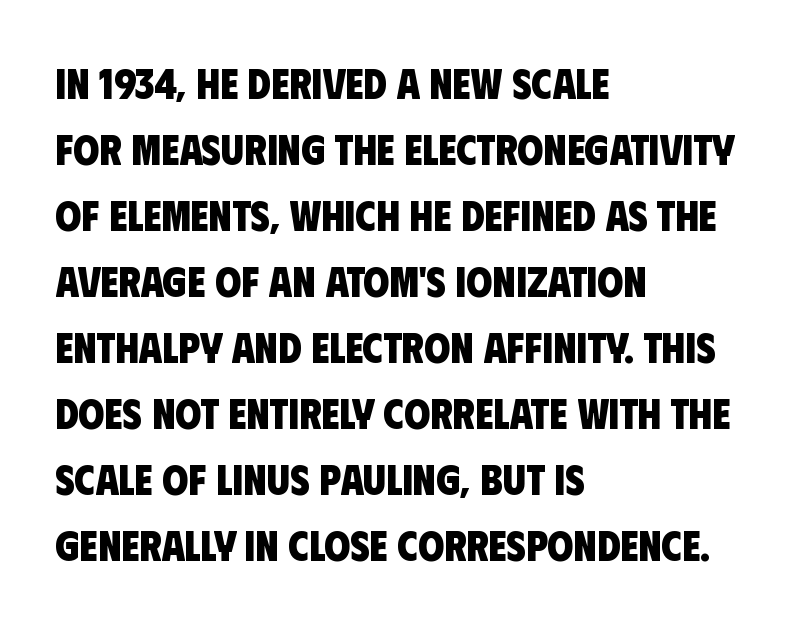
Q: Is the text bold? A: Yes.
Q: Is the typeface a serif or a sans-serif typeface? A: Sans-serif.
Q: Is the text underlined? A: No.
Q: How is the paragraph aligned? A: Left-aligned.
Q: Is the spacing between letters normal or unusually wide? A: Normal.
Q: Is the spacing between lines tight, normal or loose? A: Normal.
Q: Width (condensed, normal, or wide)? A: Condensed.
Q: Stroke contrast? A: Low.
Q: x-height? A: Large.
Q: Monospaced? A: No.
